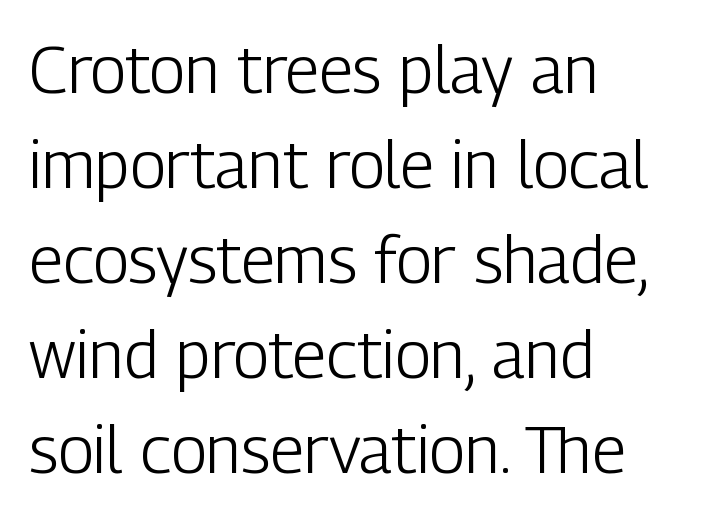
Vertical spacing — default. The rag falls on the right side of this text block. Nothing heavy about these letters — not bold at all. Serif or sans? Sans — the stroke terminals are bare. The gaps between neighbouring characters are ordinary and unremarkable. The space beneath each line is pristine and unruled.
